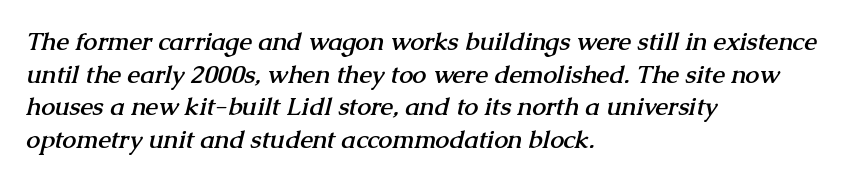
{"bold": "yes", "underline": "no", "align": "left", "line_spacing": "normal", "line_spacing_ratio": 1.31, "letter_spacing": "normal", "letter_spacing_em": 0.0, "glyph_px": 25}
